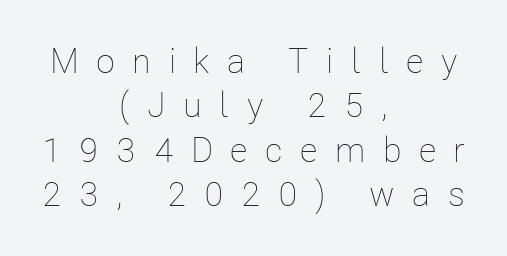
Descenders are the only things crossing below the line. The lettering holds an erect, upright posture throughout. Each new line begins a customary step beneath the previous one. This reads as an unemphasized weight, regular at the heaviest.
